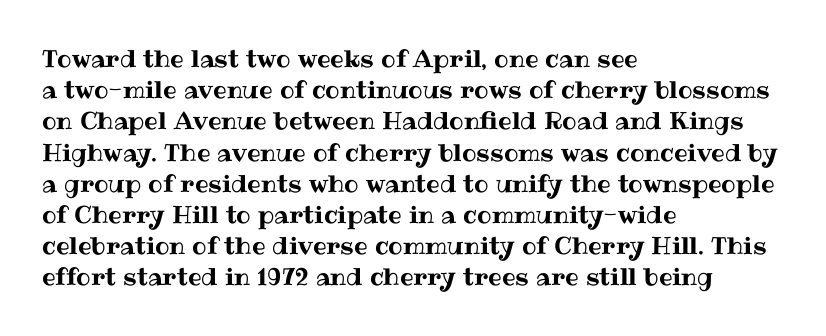
Q: Is the text italic (slanted)? A: No, it is upright.
Q: Is the text underlined? A: No.
Q: How is the paragraph aligned? A: Left-aligned.
Q: Is the spacing between letters normal or unusually wide? A: Normal.
Q: Is the spacing between lines tight, normal or loose? A: Normal.
